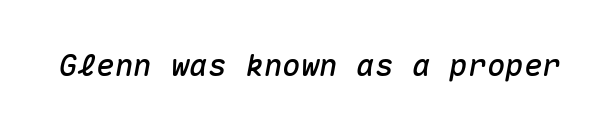
{"italic": "yes", "lean": "right", "slant_degrees": 10, "width": "normal", "stroke_contrast": "medium", "x_height": "medium", "monospaced": "yes", "underline": "no", "letter_spacing": "normal", "letter_spacing_em": 0.0, "glyph_px": 31}
